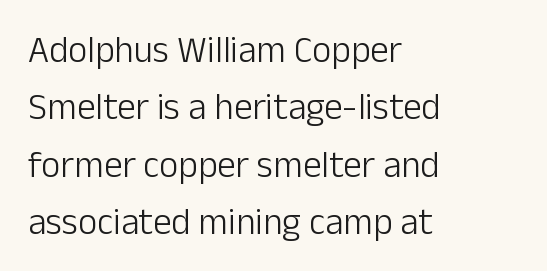
Descenders are the only things crossing below the line. Unlike a traditional serif, this face leaves its strokes unadorned. Every row of glyphs begins at an identical x-position on the left. The face used here is proportionally spaced, like ordinary book or web type.
